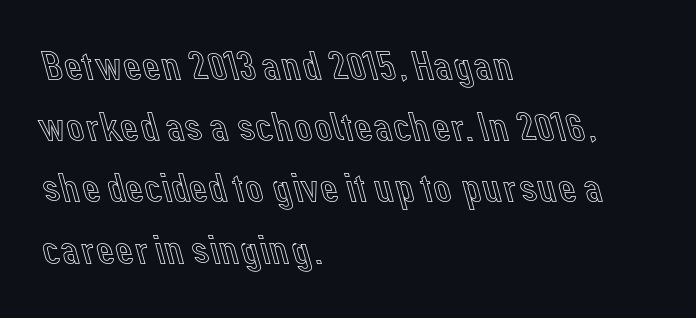
Q: Is the text italic (slanted)? A: Yes.
Q: Is the text underlined? A: No.
Q: How is the paragraph aligned? A: Left-aligned.
Q: Is the spacing between letters normal or unusually wide? A: Normal.
Q: Is the spacing between lines tight, normal or loose? A: Normal.
Q: Width (condensed, normal, or wide)? A: Normal.
Q: x-height? A: Medium.
Q: Monospaced? A: No.
